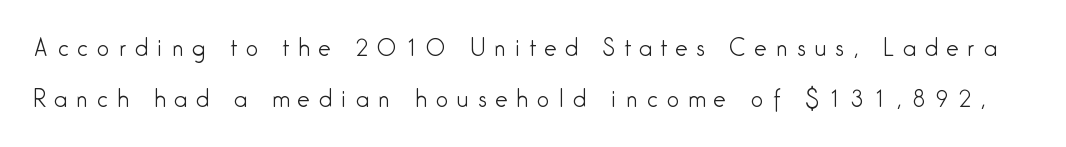
{"italic": "no", "bold": "no", "underline": "no", "line_spacing": "loose", "line_spacing_ratio": 2.3, "letter_spacing": "wide", "letter_spacing_em": 0.42, "glyph_px": 22}
